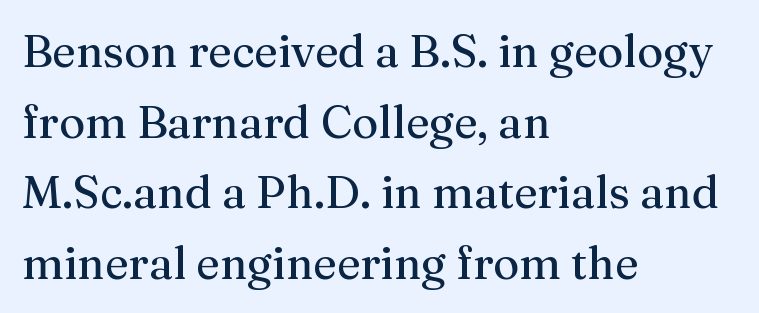
Is there much room between lines? A standard amount, neither cramped nor airy. Note: serifs present on the glyphs. Line starts are locked; line ends wander. The passage shown is typed in a proportional face where columns would drift.
